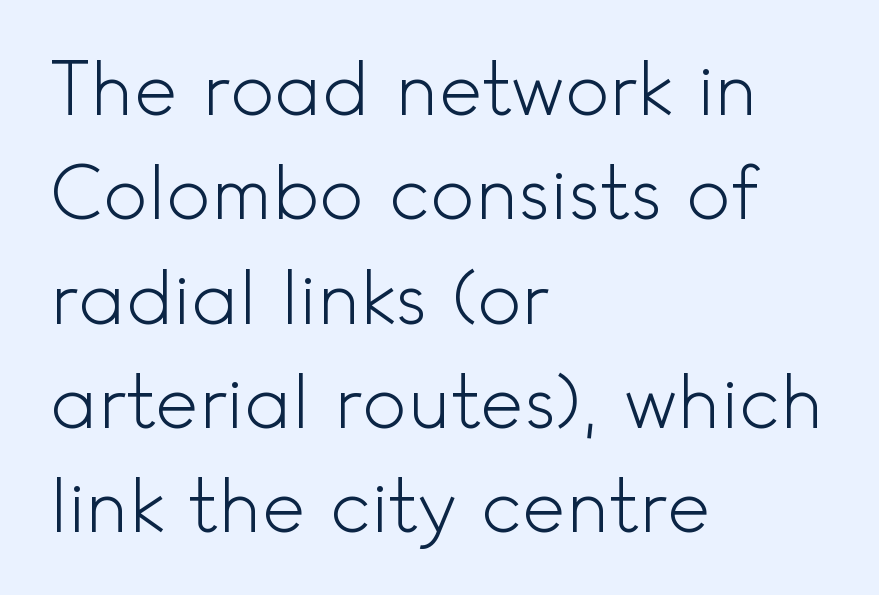
The image shows 74 px light sans-serif type, upright; set left-aligned, normal line spacing (1.41x), normal letter spacing, not underlined; a small x-height.
